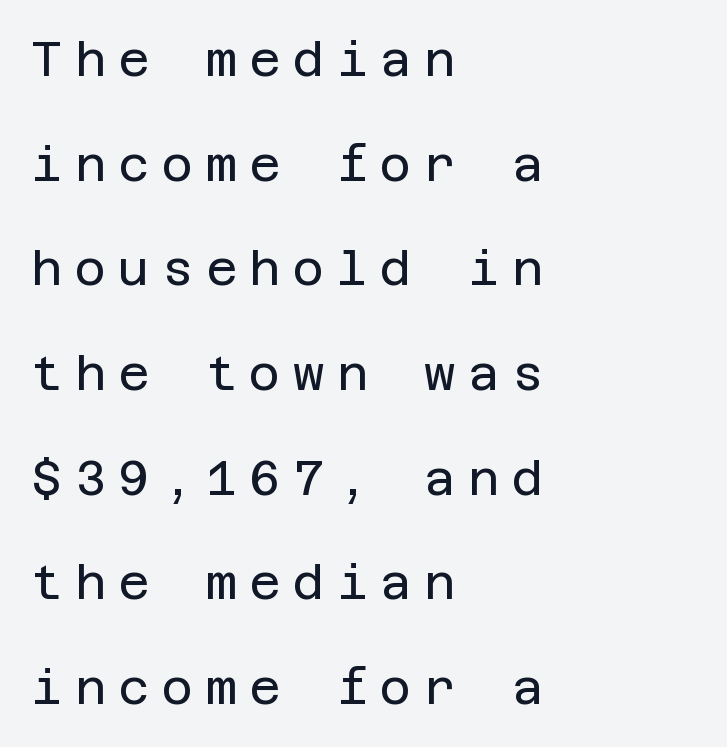
The image shows 48 px regular-weight sans-serif type, upright; set left-aligned, loose line spacing (2.18x), unusually wide letter spacing (+0.26 em), not underlined; low stroke contrast and a large x-height.
